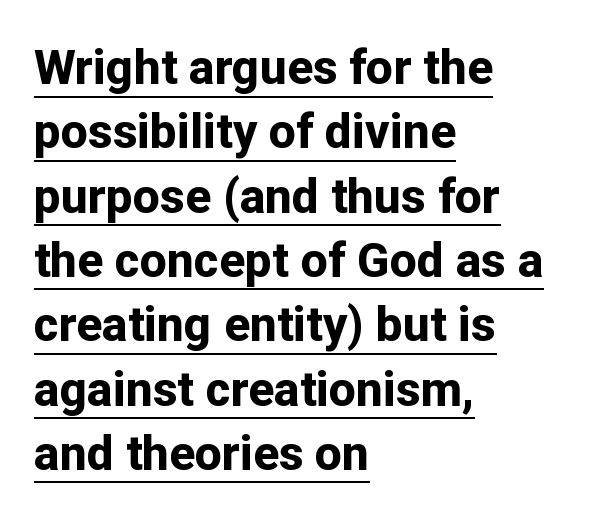
{"serif": "no", "italic": "no", "bold": "yes", "weight": "bold", "width": "normal", "stroke_contrast": "low", "x_height": "medium", "monospaced": "no", "underline": "yes", "align": "left", "line_spacing": "normal", "line_spacing_ratio": 1.34, "letter_spacing": "normal", "letter_spacing_em": 0.0, "glyph_px": 48}
